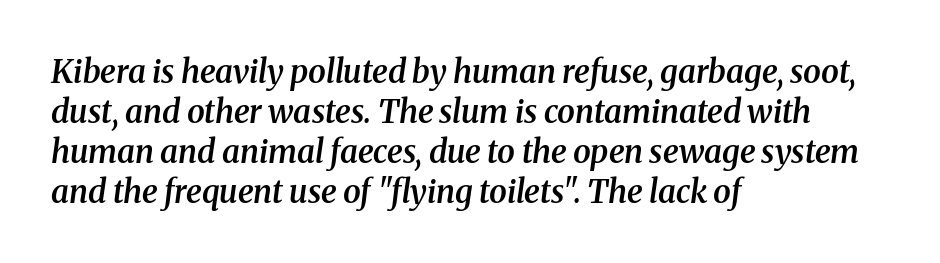
The face used here is seriffed, in the tradition of book romans. You could not count columns in this text — the font is proportionally spaced. A normal amount of white space separates one row of letters from the next. The lines are quadded left.
